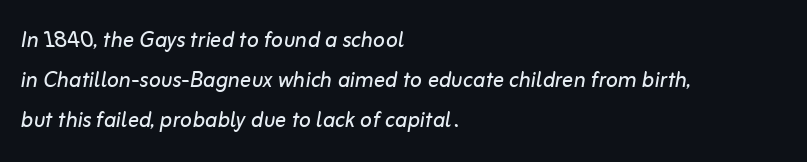
Q: Is the text bold? A: No.
Q: Is the text italic (slanted)? A: Yes, it leans right by about 10 degrees.
Q: Is the text underlined? A: No.
Q: How is the paragraph aligned? A: Left-aligned.
Q: Is the spacing between letters normal or unusually wide? A: Normal.
Q: Is the spacing between lines tight, normal or loose? A: Normal.
Q: Width (condensed, normal, or wide)? A: Normal.
Q: Stroke contrast? A: Low.
Q: x-height? A: Medium.
Q: Monospaced? A: No.
